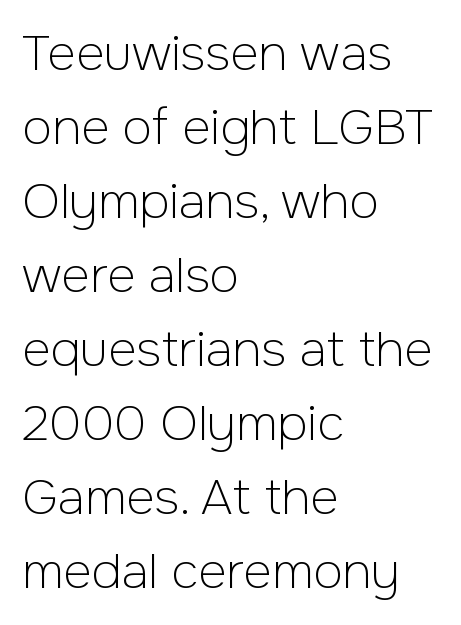
{"serif": "no", "italic": "no", "bold": "no", "weight": "light", "width": "normal", "stroke_contrast": "low", "x_height": "medium", "monospaced": "no", "underline": "no", "align": "left", "line_spacing": "normal", "line_spacing_ratio": 1.51, "letter_spacing": "normal", "letter_spacing_em": 0.0, "glyph_px": 49}
